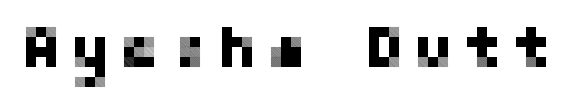
The glyphs in this specimen are sans serif. In terms of posture, this sample is upright. The space beneath each line is pristine and unruled.
